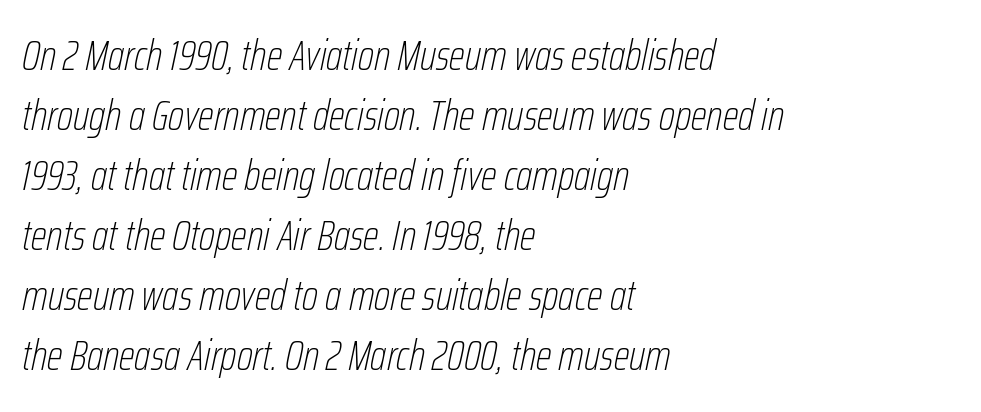
Leading: standard. The line texture is even and compact thanks to regular tracking. If you drew a line through each stem, it would be angled. Think of a printed novel: that variable character pitch is what you see here. The passage is arranged the way most books set body copy — flush left. The words here are not underlined.
